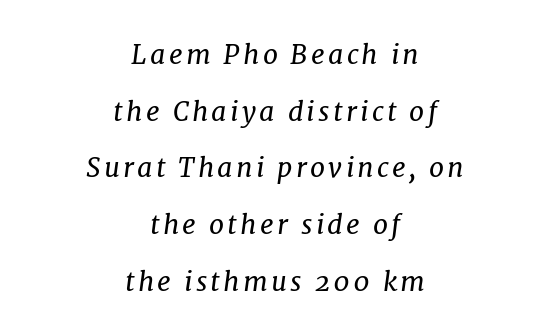
{"italic": "yes", "lean": "right", "slant_degrees": 7, "bold": "no", "underline": "no", "align": "center", "line_spacing": "loose", "line_spacing_ratio": 2.1, "glyph_px": 27}
